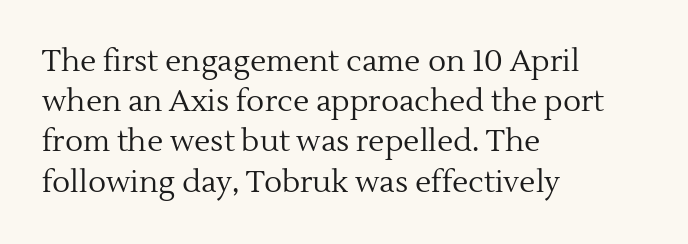
Q: Is the text bold? A: No.
Q: Is the text italic (slanted)? A: No, it is upright.
Q: Is the typeface a serif or a sans-serif typeface? A: Serif.
Q: Is the text underlined? A: No.
Q: How is the paragraph aligned? A: Left-aligned.
Q: Is the spacing between letters normal or unusually wide? A: Normal.
Q: Is the spacing between lines tight, normal or loose? A: Normal.
Q: Width (condensed, normal, or wide)? A: Normal.
Q: x-height? A: Medium.
Q: Monospaced? A: No.
